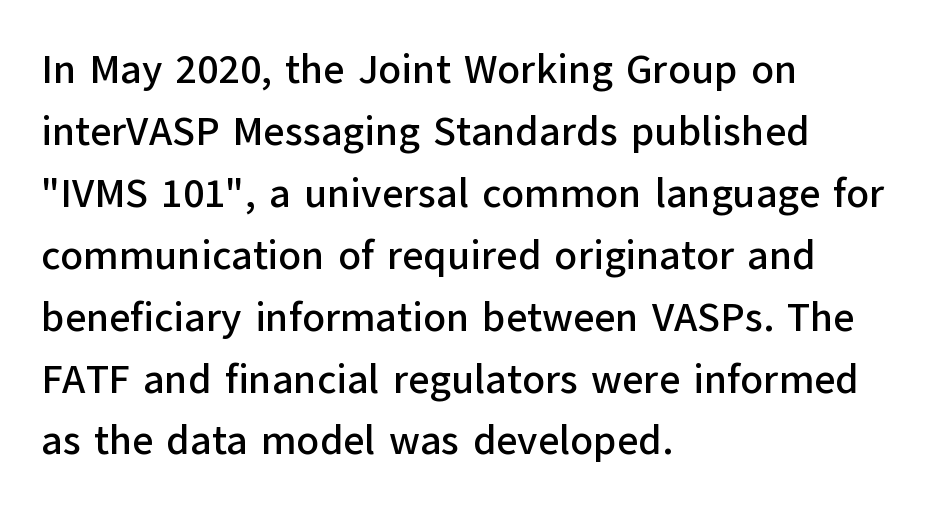
Q: Is the text italic (slanted)? A: No, it is upright.
Q: Is the typeface a serif or a sans-serif typeface? A: Sans-serif.
Q: Is the text underlined? A: No.
Q: How is the paragraph aligned? A: Left-aligned.
Q: Is the spacing between letters normal or unusually wide? A: Normal.
Q: Is the spacing between lines tight, normal or loose? A: Normal.
Q: Width (condensed, normal, or wide)? A: Normal.
Q: Stroke contrast? A: Low.
Q: x-height? A: Medium.
Q: Monospaced? A: No.
